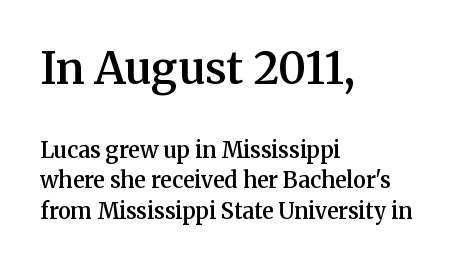
{"serif": "yes", "italic": "no", "bold": "semi", "weight": "semibold", "width": "normal", "stroke_contrast": "medium", "x_height": "medium", "monospaced": "no", "underline": "no", "align": "left", "line_spacing": "normal", "line_spacing_ratio": 1.38, "letter_spacing": "normal", "letter_spacing_em": 0.0, "larger_block": "first", "size_ratio": 2.0, "glyph_px": 44}
